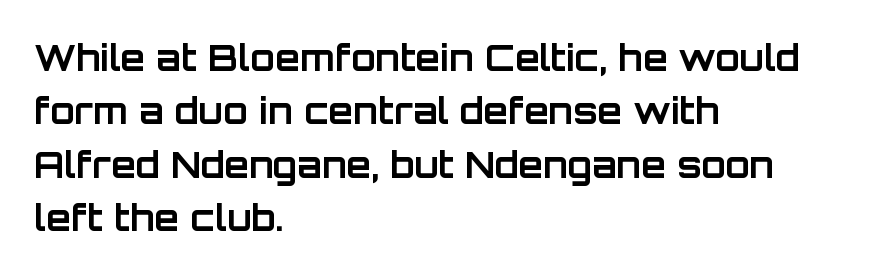
Notice how thick the strokes are: this is what a full bold looks like. Students, note that the glyphs here touch the page at normal intervals. The zone under the glyphs is completely vacant. Italic? Not at all — the glyphs are vertical.
